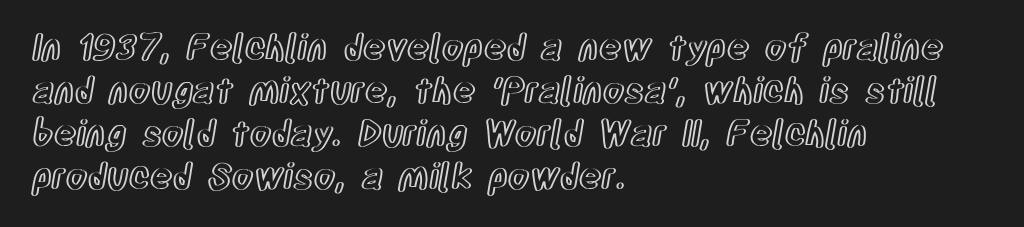
Q: Is the text italic (slanted)? A: Yes.
Q: Is the text underlined? A: No.
Q: How is the paragraph aligned? A: Left-aligned.
Q: Is the spacing between letters normal or unusually wide? A: Normal.
Q: Width (condensed, normal, or wide)? A: Condensed.
Q: x-height? A: Large.
Q: Monospaced? A: No.
